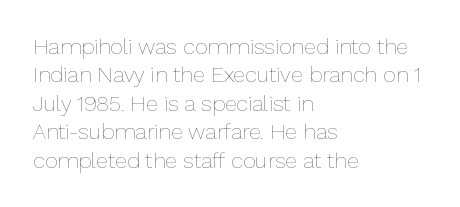
Rule under the text: the space is simply empty. Honestly, the letter spacing is just normal — you wouldn't notice it. The font's upright variant was chosen for this text. The strokes are not fattened; the text isn't bold. Layout note: lines flush left. The designer left line spacing at the default.
